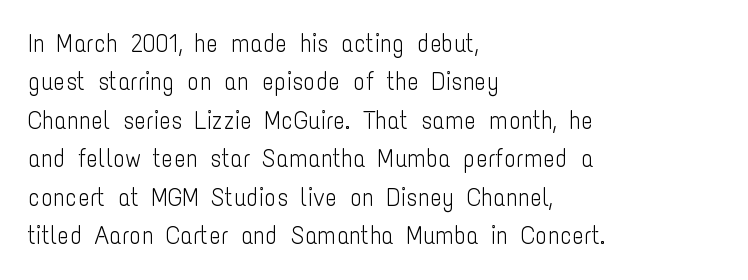
The image shows 25 px text type, upright; set left-aligned, normal line spacing (1.54x), normal letter spacing, not underlined.
